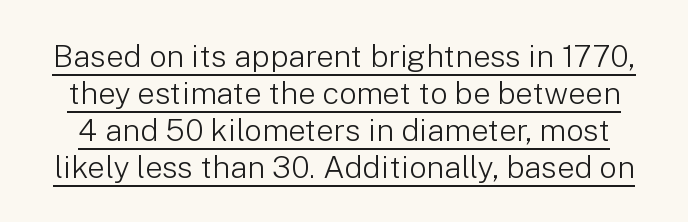
{"serif": "no", "italic": "no", "bold": "no", "weight": "light", "width": "normal", "stroke_contrast": "low", "x_height": "medium", "monospaced": "no", "underline": "yes", "line_spacing_ratio": 1.19, "letter_spacing": "normal", "letter_spacing_em": 0.0, "glyph_px": 31}
